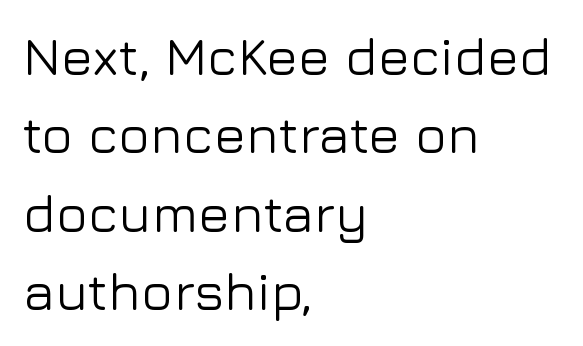
Q: Is the text italic (slanted)? A: No, it is upright.
Q: Is the typeface a serif or a sans-serif typeface? A: Sans-serif.
Q: Is the text underlined? A: No.
Q: How is the paragraph aligned? A: Left-aligned.
Q: Is the spacing between letters normal or unusually wide? A: Normal.
Q: Is the spacing between lines tight, normal or loose? A: Normal.
Q: Width (condensed, normal, or wide)? A: Normal.
Q: Stroke contrast? A: Low.
Q: x-height? A: Medium.
Q: Monospaced? A: No.
